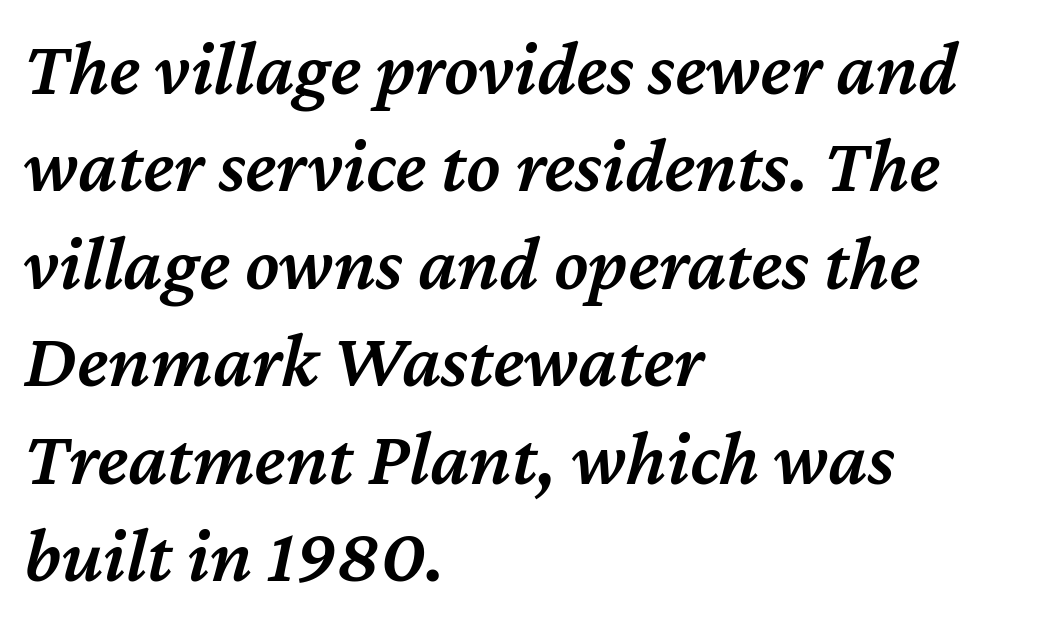
{"italic": "yes", "lean": "right", "slant_degrees": 12, "bold": "semi", "weight": "semibold", "width": "normal", "stroke_contrast": "medium", "x_height": "medium", "monospaced": "no", "underline": "no", "align": "left", "line_spacing": "normal", "line_spacing_ratio": 1.25, "letter_spacing": "normal", "letter_spacing_em": 0.0, "glyph_px": 78}
